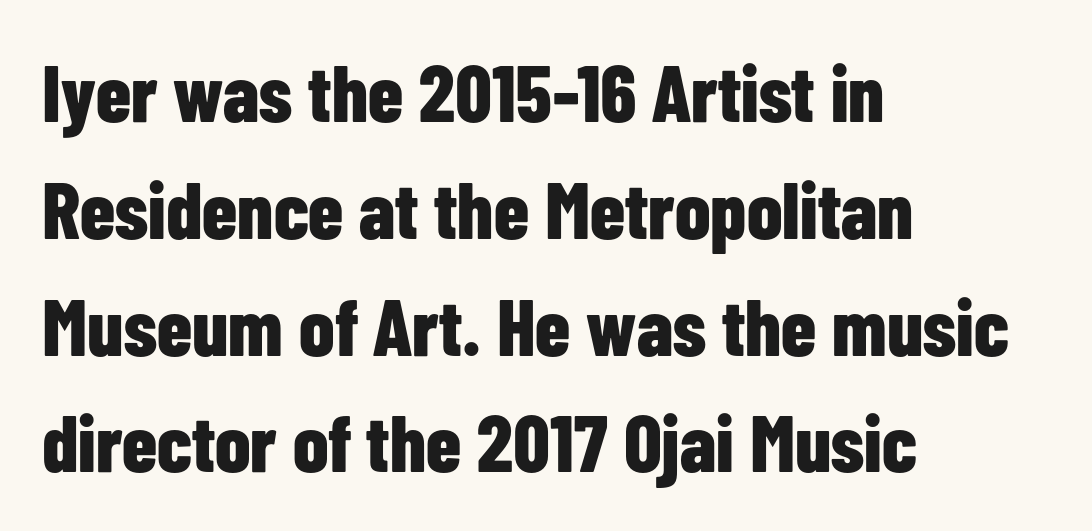
{"serif": "no", "italic": "no", "bold": "yes", "weight": "bold", "width": "condensed", "stroke_contrast": "low", "x_height": "medium", "monospaced": "no", "underline": "no", "align": "left", "line_spacing": "normal", "line_spacing_ratio": 1.46, "letter_spacing": "normal", "letter_spacing_em": 0.0, "glyph_px": 80}
